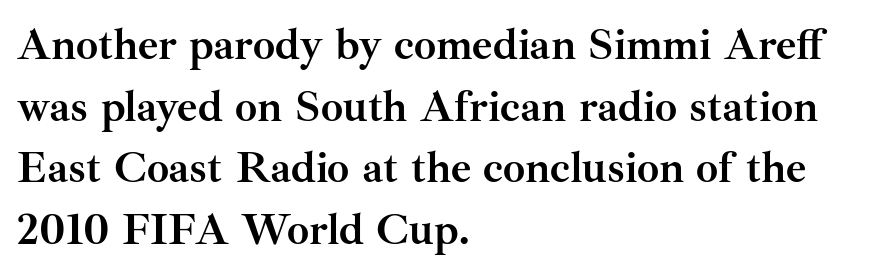
The image shows 44 px semibold serif type, upright; set left-aligned, normal line spacing (1.4x), normal letter spacing, not underlined; medium stroke contrast and a small x-height.
